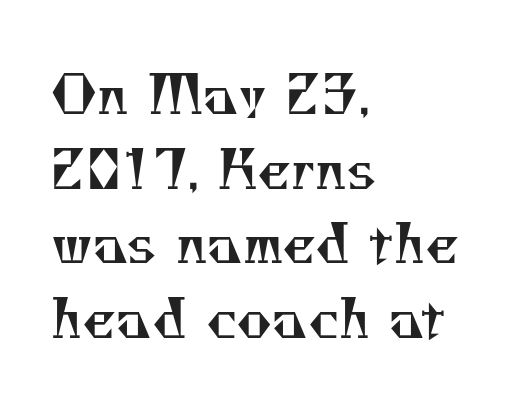
A student would call this left alignment; a typographer would say flush left, rag right. Weight: in the light-to-regular range. The passage shown is typed in a proportional face where columns would drift. Evenly set lines give the paragraph a standard silhouette.
